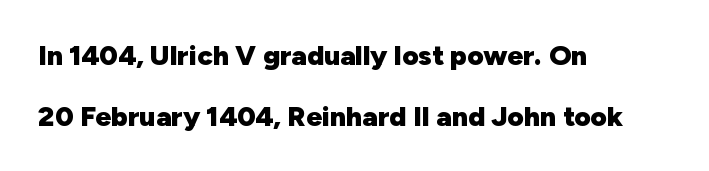
Q: Is the text bold? A: Yes.
Q: Is the text italic (slanted)? A: No, it is upright.
Q: Is the typeface a serif or a sans-serif typeface? A: Sans-serif.
Q: Is the text underlined? A: No.
Q: How is the paragraph aligned? A: Left-aligned.
Q: Is the spacing between letters normal or unusually wide? A: Normal.
Q: Is the spacing between lines tight, normal or loose? A: Loose.
Q: Width (condensed, normal, or wide)? A: Normal.
Q: Stroke contrast? A: Low.
Q: x-height? A: Medium.
Q: Monospaced? A: No.
